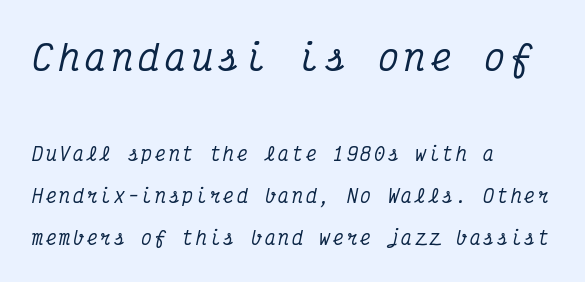
{"serif": "yes", "italic": "yes", "lean": "right", "slant_degrees": 12, "width": "condensed", "stroke_contrast": "medium", "x_height": "medium", "monospaced": "yes", "underline": "no", "align": "left", "line_spacing": "loose", "line_spacing_ratio": 2.32, "larger_block": "first", "size_ratio": 1.94, "glyph_px": 35}
